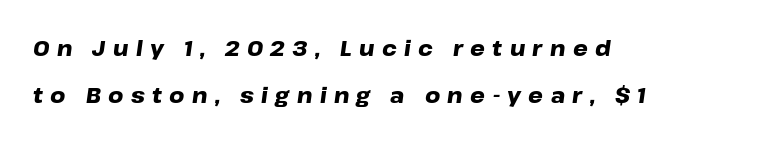
Q: Is the text bold? A: Yes.
Q: Is the text italic (slanted)? A: Yes, it leans right by about 8 degrees.
Q: Is the text underlined? A: No.
Q: How is the paragraph aligned? A: Left-aligned.
Q: Is the spacing between letters normal or unusually wide? A: Unusually wide.
Q: Is the spacing between lines tight, normal or loose? A: Loose.
